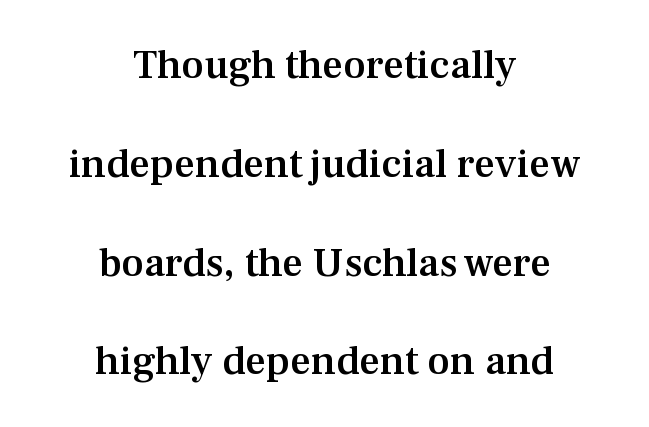
This is moderately heavy type, rendered in semibold. The typesetter chose a symmetrical, centered arrangement here. Is this a sans? No — the strokes have serifs. Inter-character spacing is left at the font's built-in metrics. Do the letters lean? They stand straight. The designer dialed line spacing up above the default.
